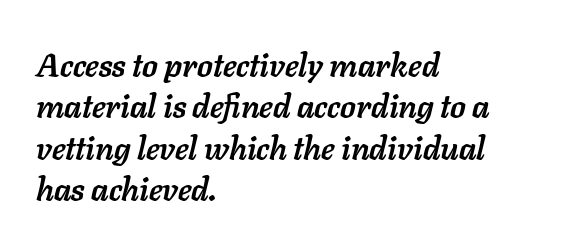
Q: Is the text bold? A: Yes.
Q: Is the text italic (slanted)? A: Yes, it leans right by about 11 degrees.
Q: Is the text underlined? A: No.
Q: How is the paragraph aligned? A: Left-aligned.
Q: Is the spacing between letters normal or unusually wide? A: Normal.
Q: Is the spacing between lines tight, normal or loose? A: Normal.
Q: Width (condensed, normal, or wide)? A: Normal.
Q: Stroke contrast? A: Low.
Q: x-height? A: Medium.
Q: Monospaced? A: No.
